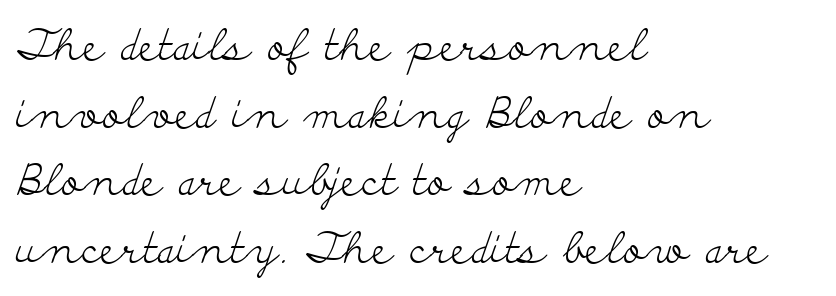
Students, observe: this is what conventionally led text looks like. The face used here is proportionally spaced, like ordinary book or web type. In terms of letterspacing, this is plain default setting.
